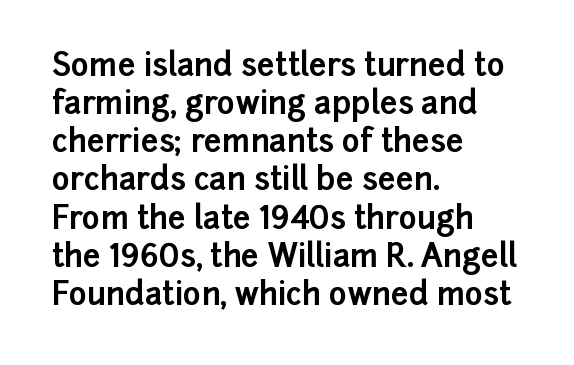
Regarding serifs, this sample does without them. Vertical strokes here are truly vertical. Left-aligned paragraph, ragged on the right. Anything drawn beneath the words? Only blank space. Look at the stroke-to-counter ratio: heavy, a bold. Spacing verdict: proportional, widths tailored to each character.
